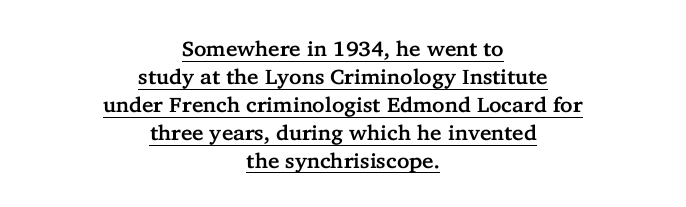
The image shows 21 px text type, upright; set centered, normal line spacing (1.33x), normal letter spacing, underlined.
